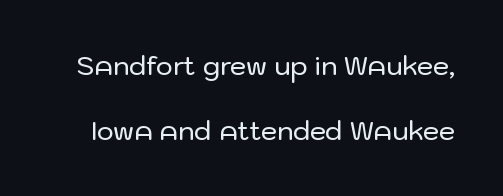
Observe the ordinary spacing: letters are neighbours, not strangers. Honestly, there is no underline to notice here at all. The passage shown stacks its lines with a broad gap. Italic: no, the glyphs are upright roman.
